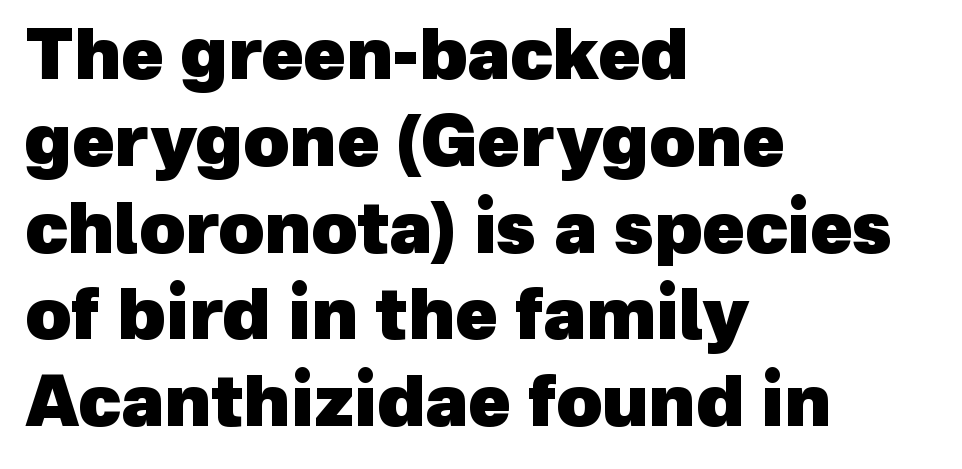
To sum up the face: it is a sans, with no serifs. In terms of weight, the rendering is a true, heavy bold. Which margin do the lines hug? The left one — the right edge is uneven. Unmarked baselines from the first word to the last. Is this a fixed-width face? No — the glyphs have proportional, varying widths.
